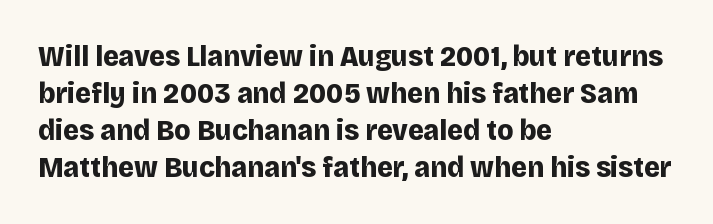
The image shows 30 px bold sans-serif type, upright; set left-aligned, line spacing 1.23x, normal letter spacing, not underlined; low stroke contrast and a large x-height.
